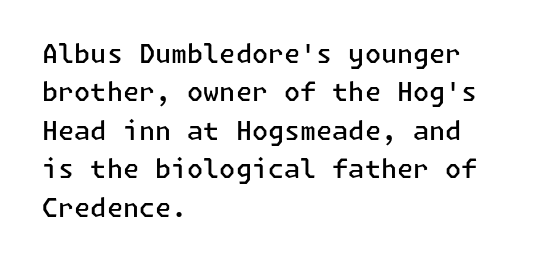
Q: Is the text bold? A: Semi-bold.
Q: Is the text italic (slanted)? A: No, it is upright.
Q: Is the text underlined? A: No.
Q: How is the paragraph aligned? A: Left-aligned.
Q: Is the spacing between letters normal or unusually wide? A: Normal.
Q: Is the spacing between lines tight, normal or loose? A: Normal.
